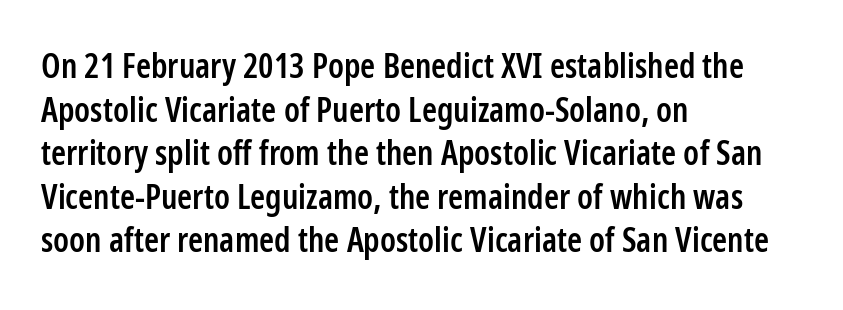
The image shows 34 px semibold, condensed sans-serif type, upright; set left-aligned, normal line spacing (1.28x), normal letter spacing, not underlined; low stroke contrast and a medium x-height.
